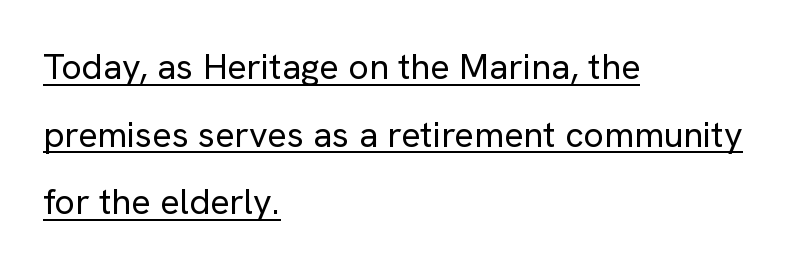
Inter-character spacing is left at the font's built-in metrics. The rendering uses natural spacing where letterforms have individual widths. Horizontally, the lines are justified to the leading edge only. The passage shown is typeset with a sans-serif family. Somebody hit Ctrl+U on this one — the words are underlined.
